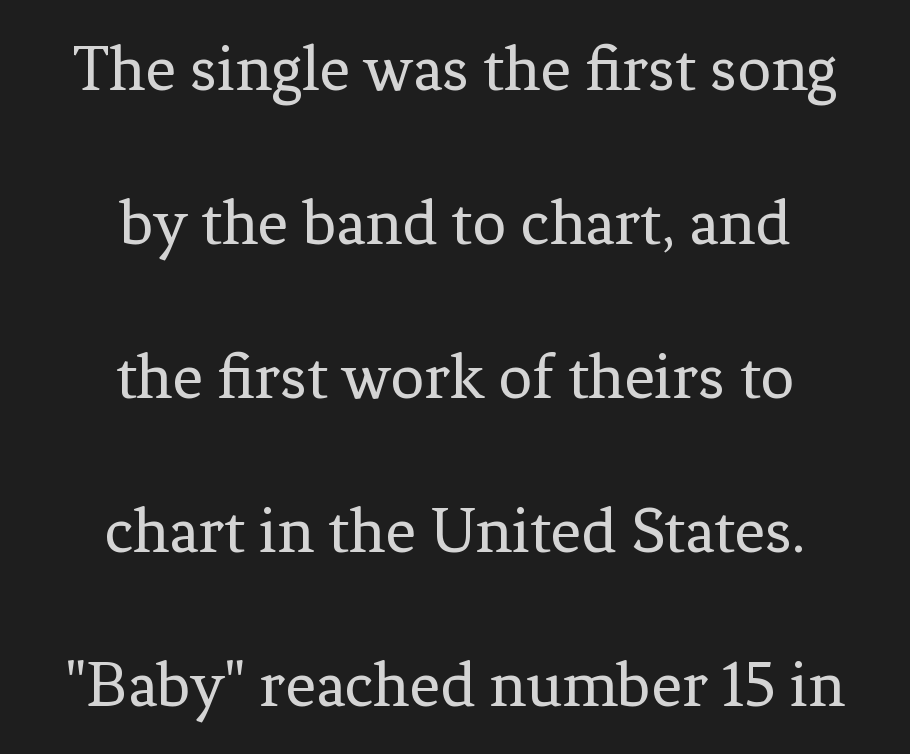
The image shows 67 px regular-weight serif type, upright; set centered, loose line spacing (2.3x), normal letter spacing, not underlined; low stroke contrast and a medium x-height.
